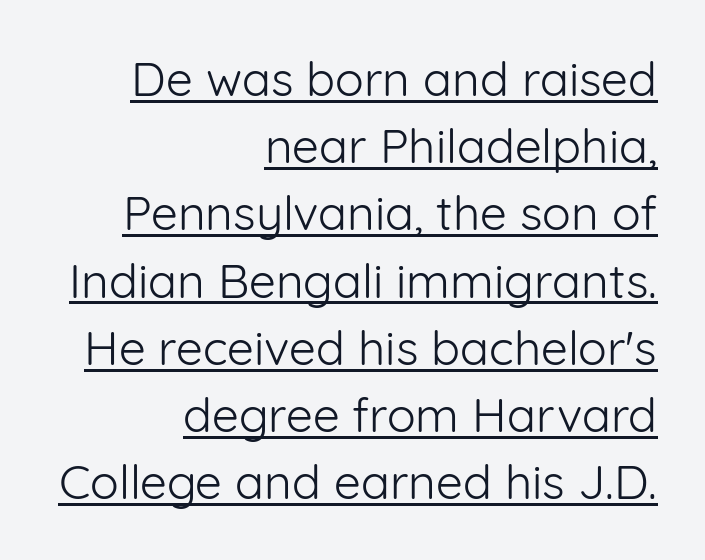
The image shows 48 px light sans-serif type, upright; set right-aligned, normal line spacing (1.4x), normal letter spacing, underlined; low stroke contrast and a medium x-height.
